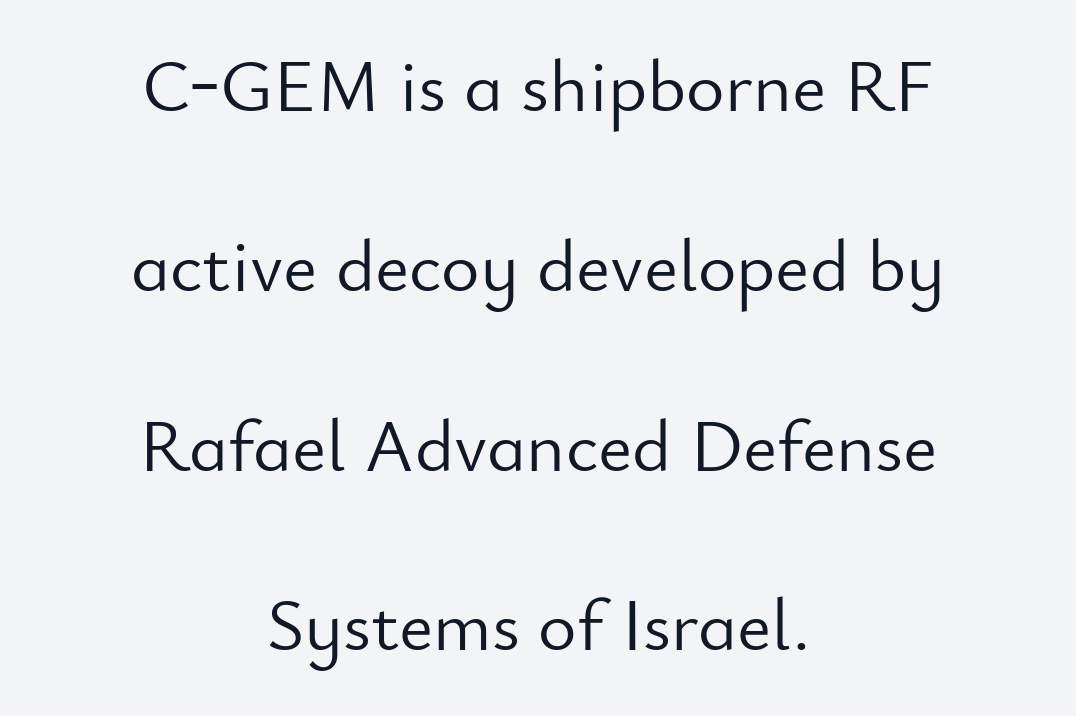
Looks like regular typesetting: each glyph gets only the width it needs. You could call the tracking neutral — neither tight nor loose. This sample uses an upright cut, with every glyph sitting square on the baseline. Compared with a typical body face, this is equally light or lighter still. This block would shrink considerably if given ordinary leading; it's expanded now.
